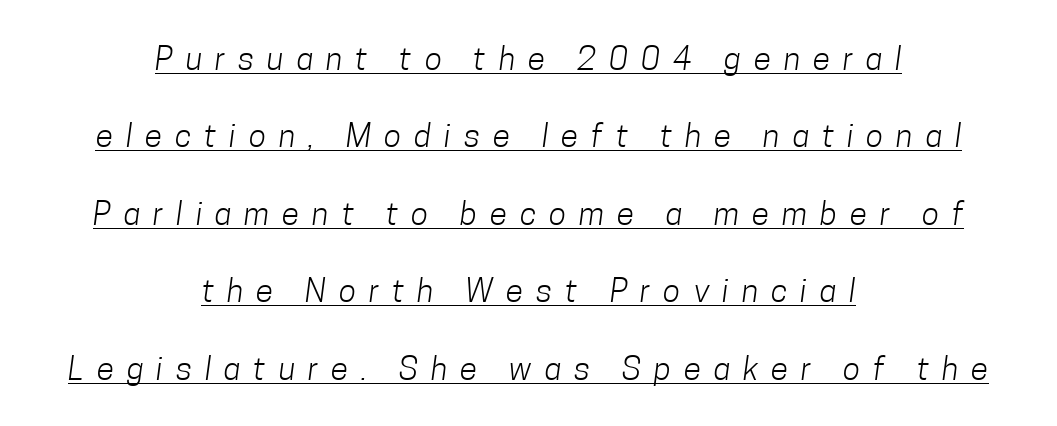
{"serif": "no", "bold": "no", "weight": "light", "width": "condensed", "stroke_contrast": "low", "x_height": "medium", "monospaced": "no", "underline": "yes", "align": "center", "line_spacing": "loose", "line_spacing_ratio": 2.42, "letter_spacing": "wide", "letter_spacing_em": 0.4, "glyph_px": 32}
